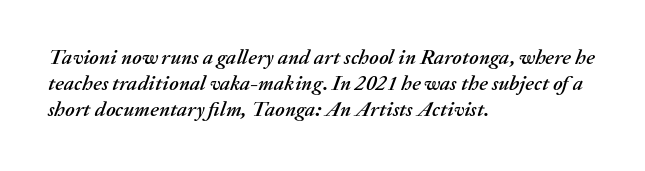
Q: Is the text italic (slanted)? A: Yes, it leans right by about 20 degrees.
Q: Is the text underlined? A: No.
Q: How is the paragraph aligned? A: Left-aligned.
Q: Is the spacing between letters normal or unusually wide? A: Normal.
